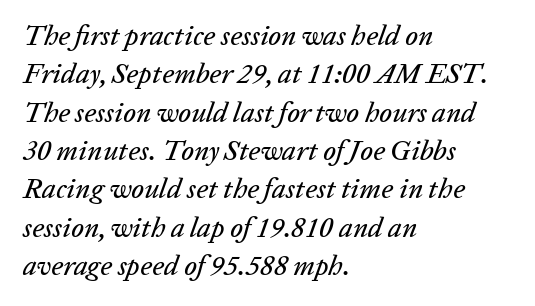
Character widths vary here, with narrow letters taking less room than wide ones. Layout note: lines flush left. Does the leading feel generous? No, just average. The gaps between neighbouring characters are ordinary and unremarkable. The space directly below the letters is spotless. This sample uses an oblique cut, with every glyph tilted off the vertical.
